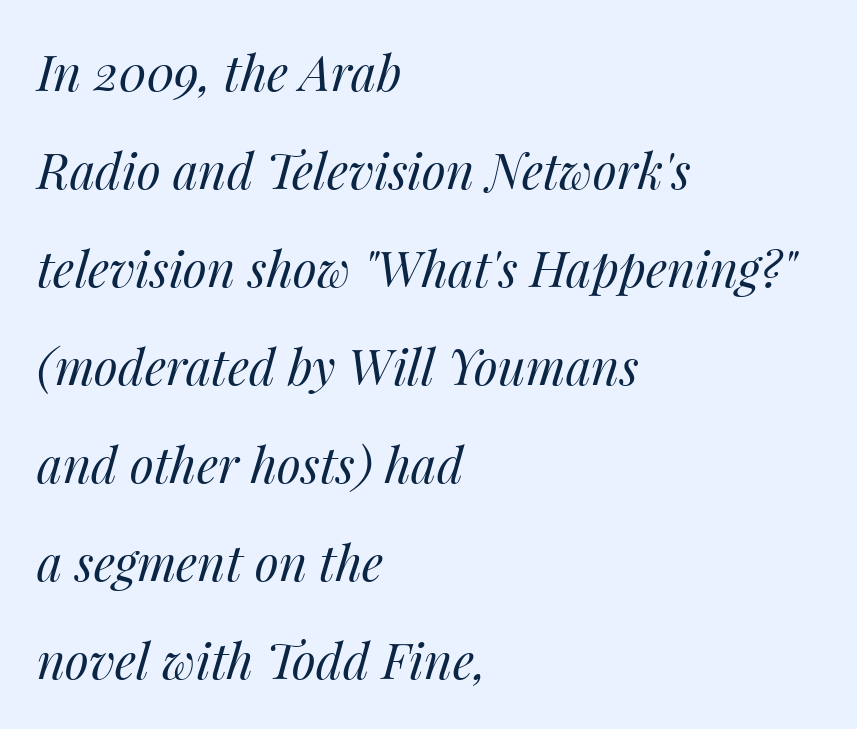
The designer dialed line spacing up above the default. The lettering tilts uniformly, giving the passage an italic look. Note the varied advance widths — an 'i' is clearly narrower than an 'm'. Where is the straight margin? On the left. Weight: in the light-to-regular range. Students, note that the glyphs here touch the page at normal intervals.
